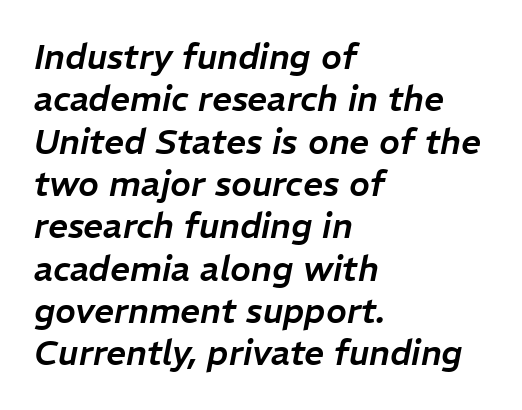
The image shows 35 px text type, italic (leaning right); set left-aligned, line spacing 1.21x, normal letter spacing, not underlined; low stroke contrast and a medium x-height.
